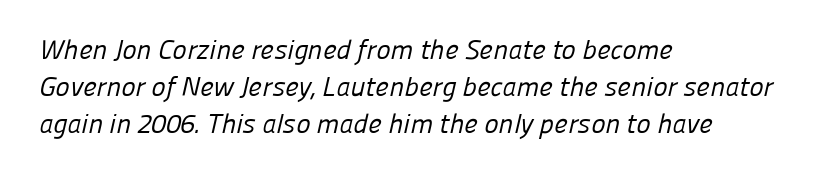
Q: Is the text bold? A: No.
Q: Is the text underlined? A: No.
Q: How is the paragraph aligned? A: Left-aligned.
Q: Is the spacing between letters normal or unusually wide? A: Normal.
Q: Is the spacing between lines tight, normal or loose? A: Normal.
